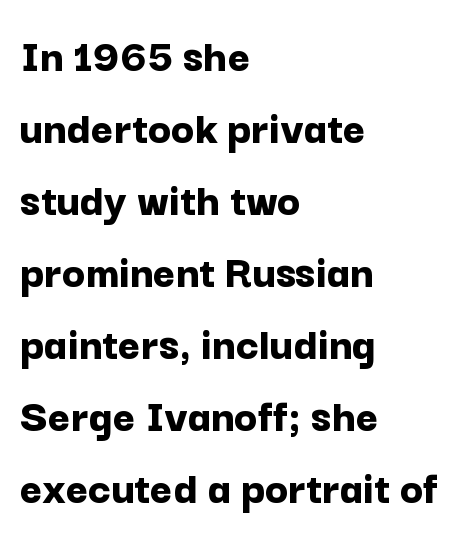
{"serif": "no", "italic": "no", "bold": "yes", "weight": "bold", "width": "normal", "stroke_contrast": "low", "x_height": "medium", "monospaced": "no", "underline": "no", "align": "left", "line_spacing": "normal", "line_spacing_ratio": 1.5, "letter_spacing": "normal", "letter_spacing_em": 0.0, "glyph_px": 48}
